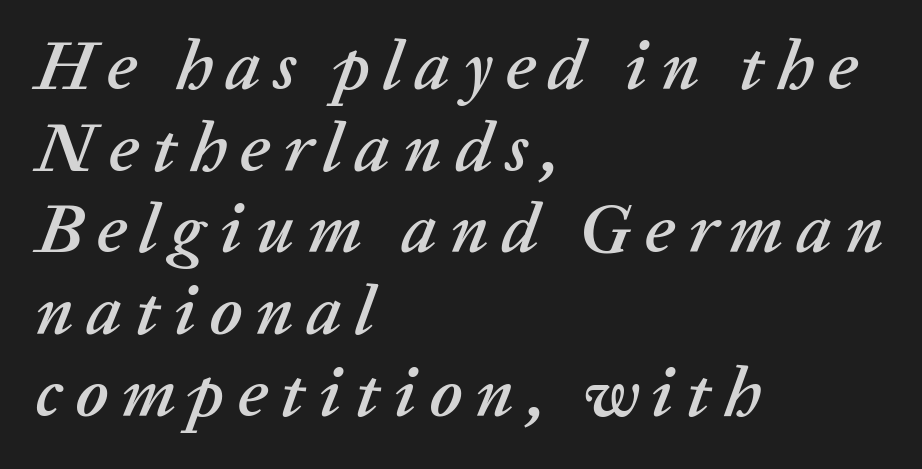
The face used here is proportionally spaced, like ordinary book or web type. There's an unmistakable incline to the writing here. The strip under each line holds only bare page. Does the copy run flush right? No — it runs flush left. Tightly led — the rows are bunched.
